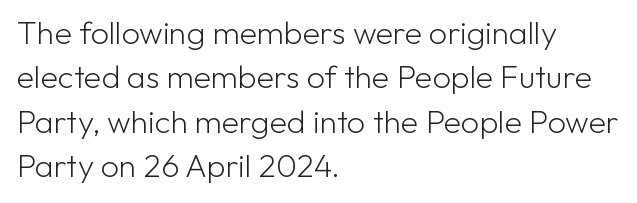
The image shows 32 px light sans-serif type, upright; set left-aligned, normal line spacing (1.39x), normal letter spacing, not underlined; low stroke contrast and a medium x-height.
